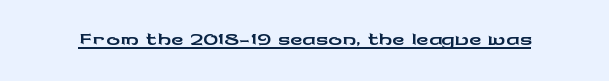
{"serif": "no", "italic": "no", "width": "wide", "stroke_contrast": "low", "x_height": "medium", "monospaced": "no", "underline": "yes", "letter_spacing": "normal", "letter_spacing_em": 0.0, "glyph_px": 34}
